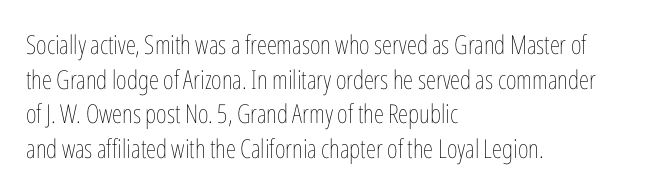
The image shows 26 px text type, upright; set left-aligned, normal line spacing (1.33x), normal letter spacing, not underlined.
